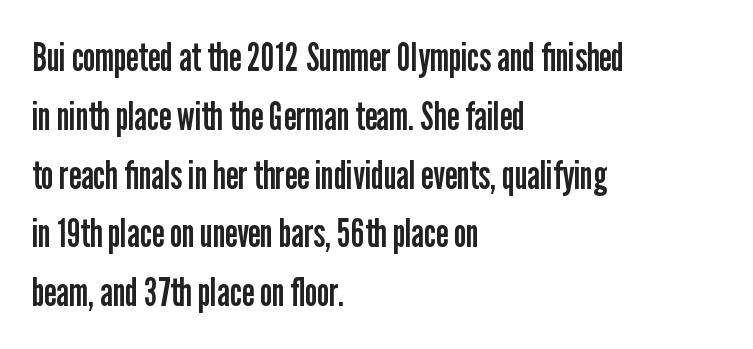
A light-to-regular cut is what we see here. Does the leading feel generous? No, just average. Nope, not italic — everything's standing straight. The rendering uses natural spacing where letterforms have individual widths. A classic flush-left, rag-right setting is used for this passage. This sample uses plain, unmodified letter spacing.
